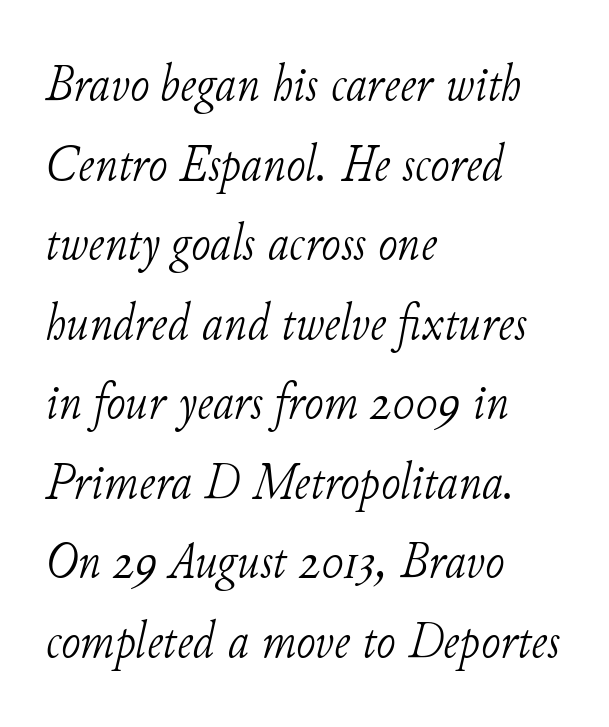
{"serif": "yes", "italic": "yes", "lean": "right", "slant_degrees": 11, "bold": "no", "weight": "light", "width": "normal", "stroke_contrast": "low", "x_height": "small", "monospaced": "no", "underline": "no", "align": "left", "line_spacing": "normal", "line_spacing_ratio": 1.53, "letter_spacing": "normal", "letter_spacing_em": 0.0, "glyph_px": 52}
